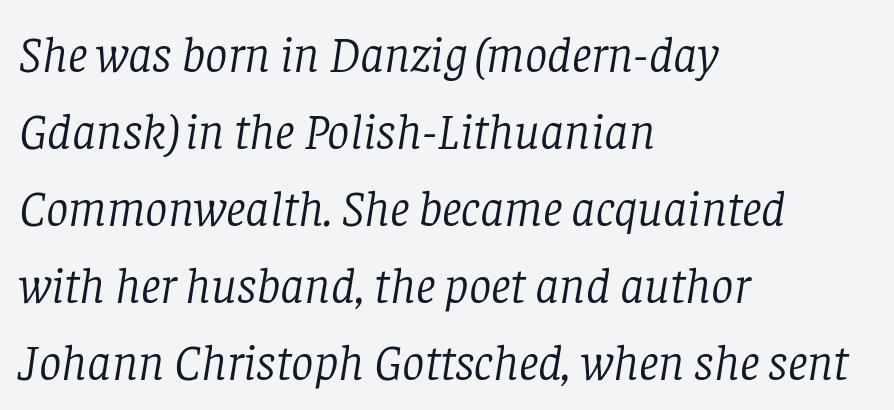
{"serif": "yes", "italic": "yes", "lean": "right", "slant_degrees": 8, "bold": "no", "weight": "light", "width": "normal", "stroke_contrast": "low", "x_height": "large", "monospaced": "no", "underline": "no", "align": "left", "line_spacing": "normal", "line_spacing_ratio": 1.54, "letter_spacing": "normal", "letter_spacing_em": 0.0, "glyph_px": 50}
